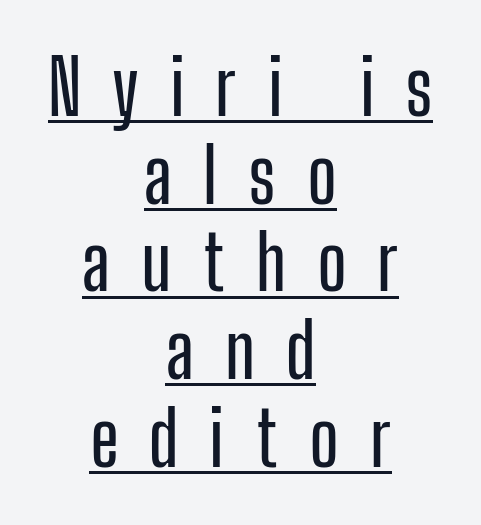
The image shows 75 px condensed sans-serif type, upright; set centered, line spacing 1.17x, unusually wide letter spacing (+0.41 em), underlined; low stroke contrast and a medium x-height.
